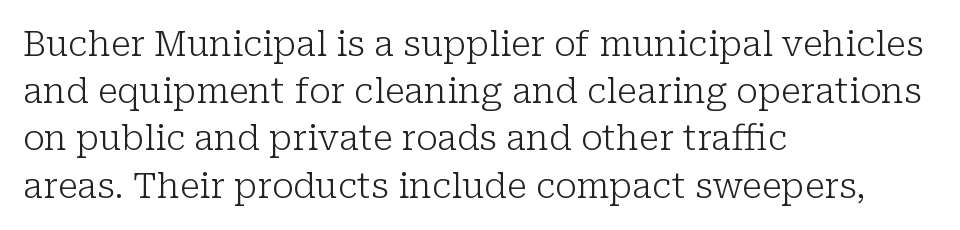
A normal amount of white space separates one row of letters from the next. The passage is arranged the way most books set body copy — flush left. Letterform terminals end in serifs throughout the passage. The specimen omits any rule beneath the text block's lines. Ink coverage per letter is moderate at most.
